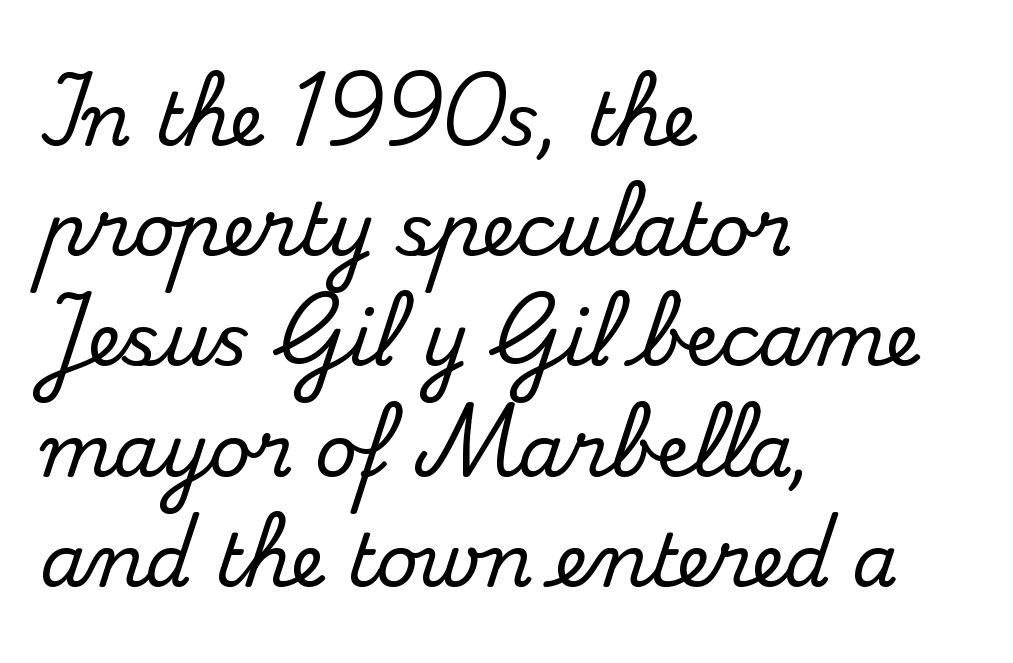
The image shows 73 px text type; set left-aligned, normal line spacing (1.51x), normal letter spacing, not underlined; medium stroke contrast and a small x-height.
